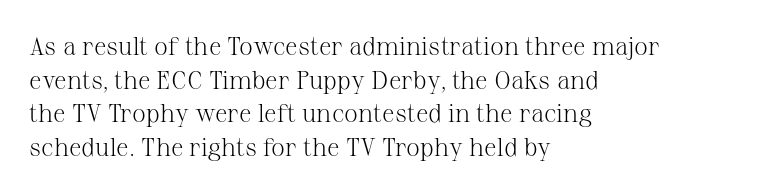
Q: Is the text bold? A: No.
Q: Is the text italic (slanted)? A: No, it is upright.
Q: Is the text underlined? A: No.
Q: How is the paragraph aligned? A: Left-aligned.
Q: Is the spacing between letters normal or unusually wide? A: Normal.
Q: Is the spacing between lines tight, normal or loose? A: Normal.
